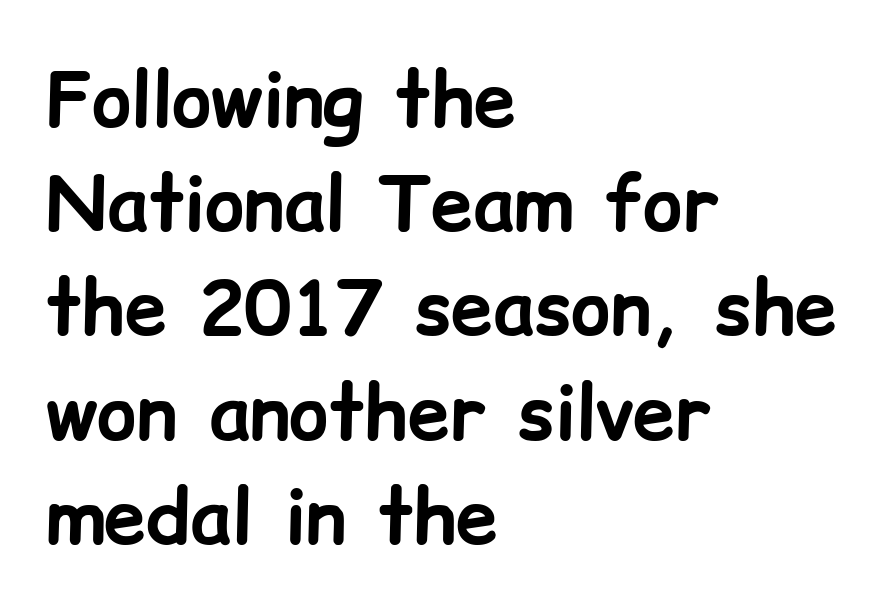
The image shows 75 px bold sans-serif type, upright; set left-aligned, normal line spacing (1.39x), normal letter spacing, not underlined; low stroke contrast and a medium x-height.
